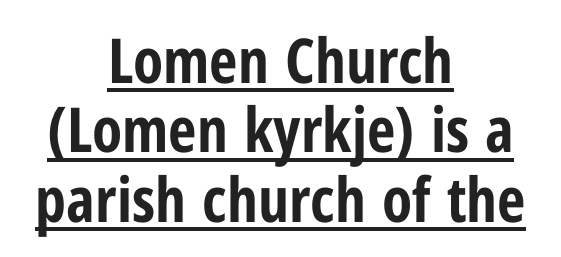
The face used here is rendered with its standard letterfit. In terms of leading, this rendering errs on the cramped side. Posture: upright roman. The letters advance in unequal steps, a hallmark of proportional type. In terms of letterform style, serifs are entirely absent.
